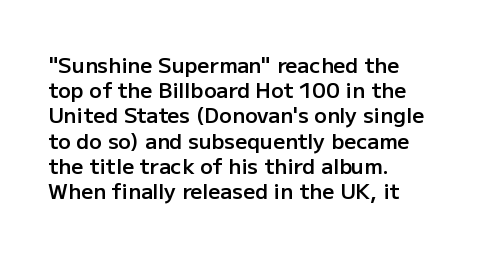
{"italic": "no", "bold": "semi", "underline": "no", "align": "left", "line_spacing_ratio": 1.2, "letter_spacing": "normal", "letter_spacing_em": 0.0, "glyph_px": 21}
